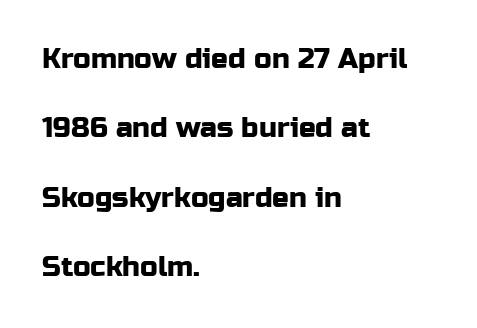
{"serif": "no", "italic": "no", "width": "normal", "stroke_contrast": "low", "x_height": "medium", "monospaced": "no", "underline": "no", "align": "left", "line_spacing": "loose", "line_spacing_ratio": 2.48, "letter_spacing": "normal", "letter_spacing_em": 0.0, "glyph_px": 28}
